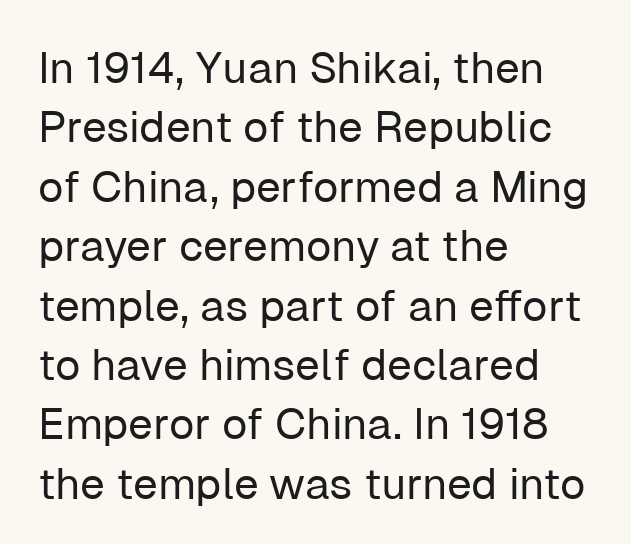
Q: Is the text bold? A: No.
Q: Is the text italic (slanted)? A: No, it is upright.
Q: Is the typeface a serif or a sans-serif typeface? A: Sans-serif.
Q: Is the text underlined? A: No.
Q: How is the paragraph aligned? A: Left-aligned.
Q: Is the spacing between letters normal or unusually wide? A: Normal.
Q: Is the spacing between lines tight, normal or loose? A: Normal.
Q: Width (condensed, normal, or wide)? A: Normal.
Q: Stroke contrast? A: Low.
Q: x-height? A: Medium.
Q: Monospaced? A: No.
